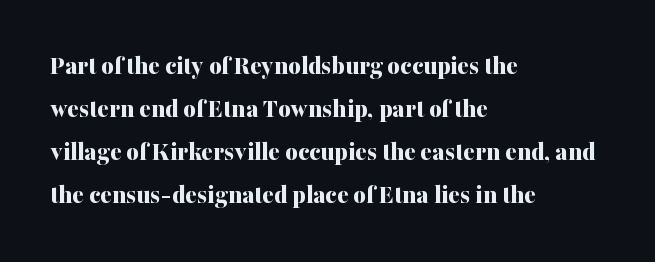
Q: Is the text bold? A: Yes.
Q: Is the text italic (slanted)? A: No, it is upright.
Q: Is the text underlined? A: No.
Q: How is the paragraph aligned? A: Left-aligned.
Q: Is the spacing between letters normal or unusually wide? A: Normal.
Q: Is the spacing between lines tight, normal or loose? A: Normal.
